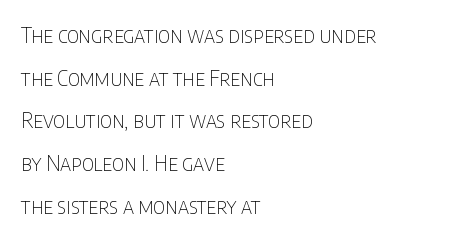
Reading down the column, the eye jumps a long way to each next line. Leftover space on each line is placed entirely after the last word. Check under the words: just untouched page. Stems and bowls with no extra thickness — not bold. Spacing between characters is what you'd get straight out of the box.
